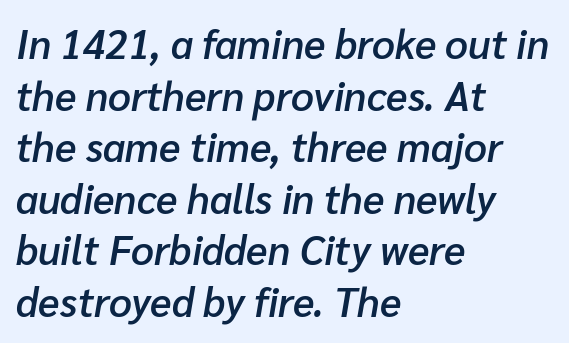
Q: Is the text bold? A: Semi-bold.
Q: Is the text italic (slanted)? A: Yes, it leans right by about 10 degrees.
Q: Is the text underlined? A: No.
Q: How is the paragraph aligned? A: Left-aligned.
Q: Is the spacing between letters normal or unusually wide? A: Normal.
Q: Is the spacing between lines tight, normal or loose? A: Normal.
Q: Width (condensed, normal, or wide)? A: Normal.
Q: Stroke contrast? A: Low.
Q: x-height? A: Medium.
Q: Monospaced? A: No.
